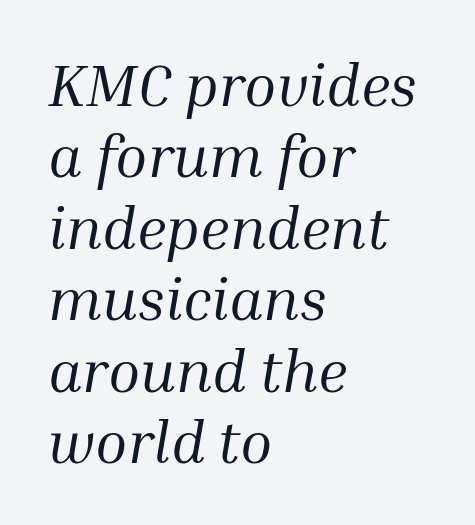
The image shows 59 px regular-weight serif type, italic (leaning right); set left-aligned, line spacing 1.21x, normal letter spacing, not underlined; medium stroke contrast and a medium x-height.
